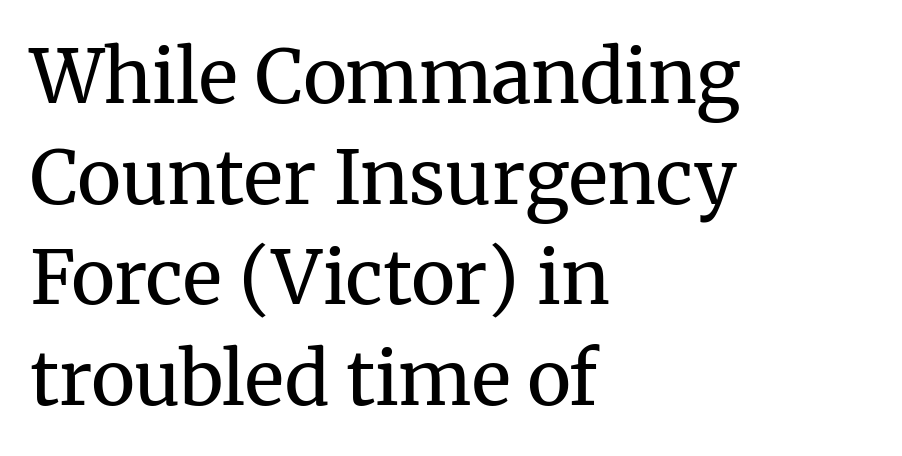
Q: Is the text bold? A: No.
Q: Is the text italic (slanted)? A: No, it is upright.
Q: Is the typeface a serif or a sans-serif typeface? A: Serif.
Q: Is the text underlined? A: No.
Q: How is the paragraph aligned? A: Left-aligned.
Q: Is the spacing between letters normal or unusually wide? A: Normal.
Q: Is the spacing between lines tight, normal or loose? A: Normal.
Q: Width (condensed, normal, or wide)? A: Normal.
Q: Stroke contrast? A: Medium.
Q: x-height? A: Medium.
Q: Monospaced? A: No.
